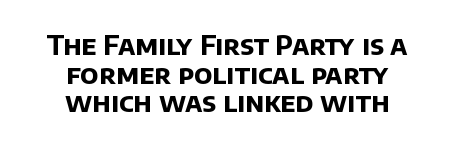
Underlining? Definitely not there. The glyphs have the mass of a bold cut. Each word holds together tightly as a unit, with standard inter-letter gaps. If you folded the block vertically in half, each line would mirror itself in length. Leading is clearly below the norm, producing a dense column.
